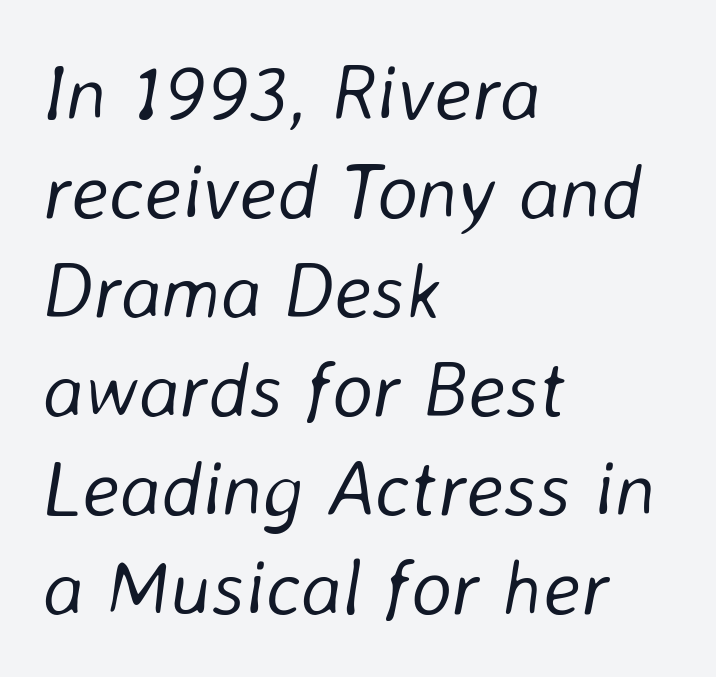
{"italic": "yes", "lean": "right", "slant_degrees": 8, "bold": "no", "weight": "light", "width": "normal", "stroke_contrast": "low", "x_height": "medium", "monospaced": "no", "underline": "no", "align": "left", "line_spacing": "normal", "line_spacing_ratio": 1.27, "letter_spacing": "normal", "letter_spacing_em": 0.0, "glyph_px": 78}
